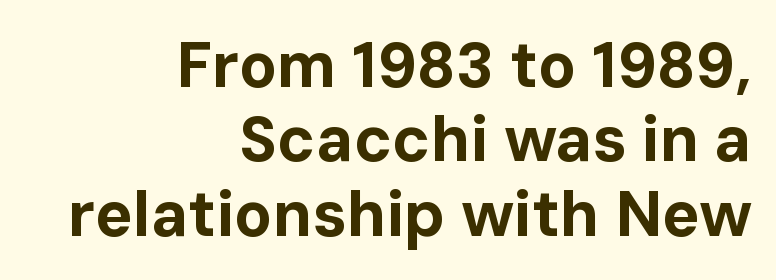
The image shows 63 px bold sans-serif type, upright; set right-aligned, line spacing 1.18x, normal letter spacing, not underlined; low stroke contrast and a medium x-height.
